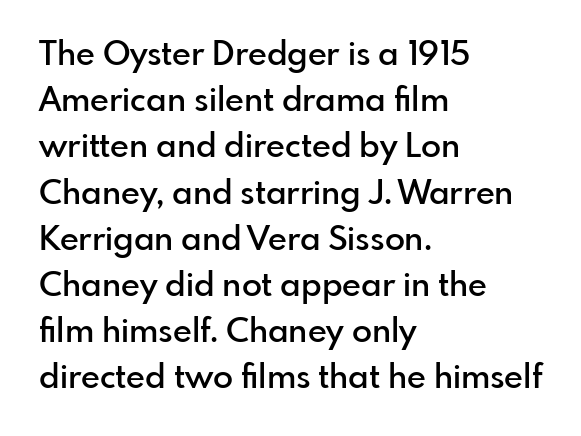
Q: Is the text bold? A: Semi-bold.
Q: Is the text italic (slanted)? A: No, it is upright.
Q: Is the typeface a serif or a sans-serif typeface? A: Sans-serif.
Q: Is the text underlined? A: No.
Q: How is the paragraph aligned? A: Left-aligned.
Q: Is the spacing between letters normal or unusually wide? A: Normal.
Q: Is the spacing between lines tight, normal or loose? A: Normal.
Q: Width (condensed, normal, or wide)? A: Normal.
Q: Stroke contrast? A: Low.
Q: x-height? A: Small.
Q: Monospaced? A: No.
